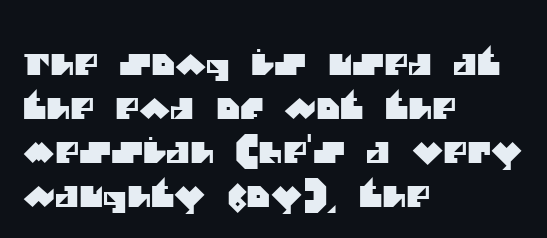
{"serif": "no", "width": "normal", "stroke_contrast": "medium", "x_height": "large", "monospaced": "no", "underline": "no", "align": "left", "line_spacing": "normal", "line_spacing_ratio": 1.52, "letter_spacing": "normal", "letter_spacing_em": 0.0, "glyph_px": 29}
